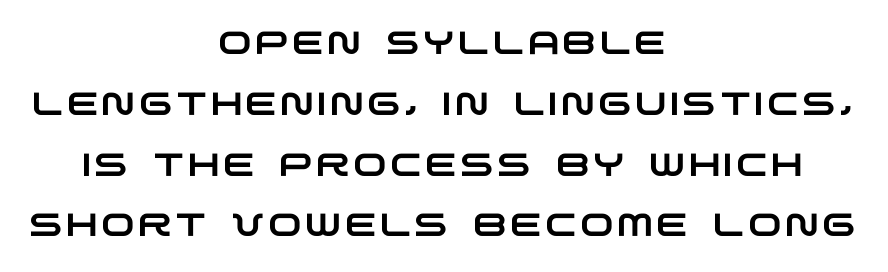
Caption: multi-line text, centered on the measure. If you measured baseline to baseline, you'd find a long distance. Clear beneath every line of the passage. You can tell from the bare stems that sans-serif type was used.
